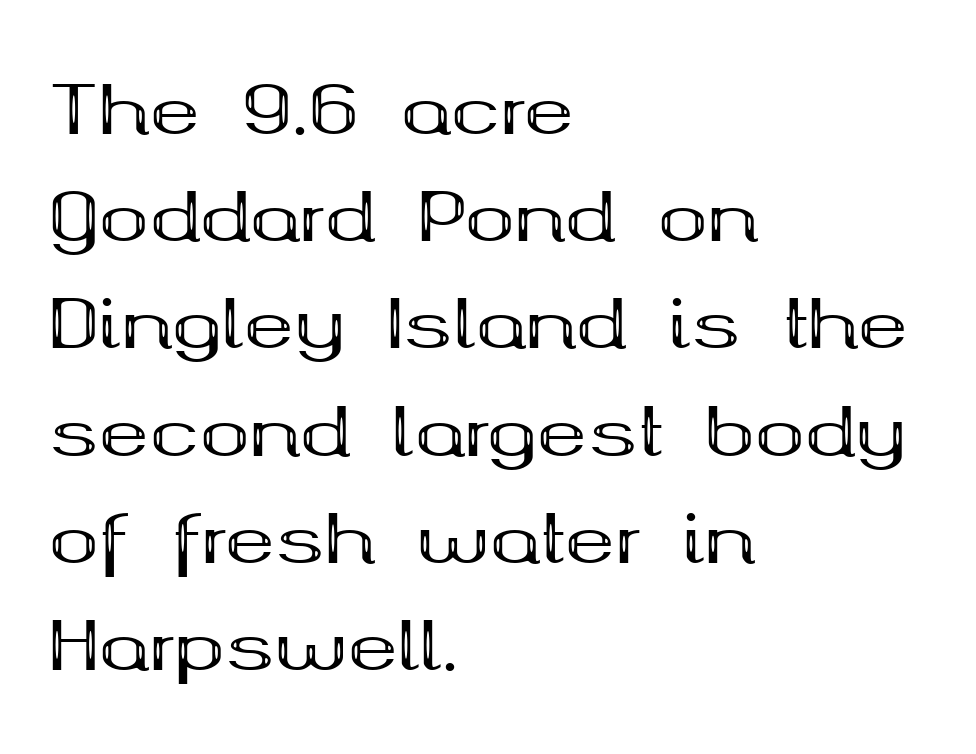
Q: Is the text bold? A: Yes.
Q: Is the text italic (slanted)? A: No, it is upright.
Q: Is the typeface a serif or a sans-serif typeface? A: Serif.
Q: Is the text underlined? A: No.
Q: How is the paragraph aligned? A: Left-aligned.
Q: Is the spacing between letters normal or unusually wide? A: Normal.
Q: Is the spacing between lines tight, normal or loose? A: Normal.
Q: Width (condensed, normal, or wide)? A: Wide.
Q: Stroke contrast? A: Medium.
Q: x-height? A: Medium.
Q: Monospaced? A: No.
